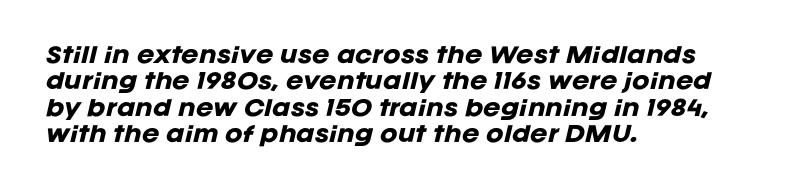
{"italic": "yes", "lean": "right", "slant_degrees": 12, "bold": "yes", "underline": "no", "align": "left", "line_spacing": "normal", "line_spacing_ratio": 1.26, "letter_spacing": "normal", "letter_spacing_em": 0.0, "glyph_px": 21}
